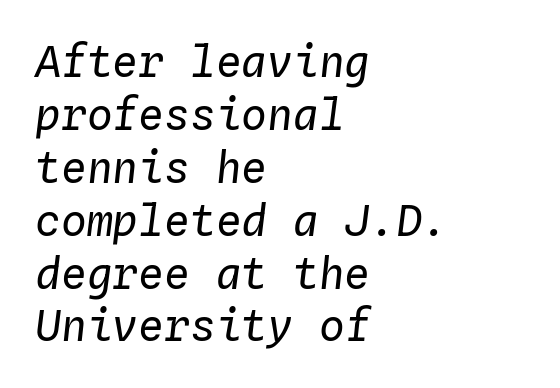
The image shows 43 px regular-weight type, italic (leaning right), monospaced; set left-aligned, line spacing 1.23x, normal letter spacing, not underlined; low stroke contrast and a medium x-height.
